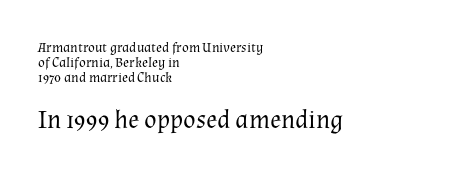
Q: Is the text bold? A: No.
Q: Is the text italic (slanted)? A: No, it is upright.
Q: Is the text underlined? A: No.
Q: How is the paragraph aligned? A: Left-aligned.
Q: Is the spacing between letters normal or unusually wide? A: Normal.
Q: Is the spacing between lines tight, normal or loose? A: Tight.
Q: Which block of text is set in a larger size, the first (top) or the second (bottom)? A: The second (bottom) one.
